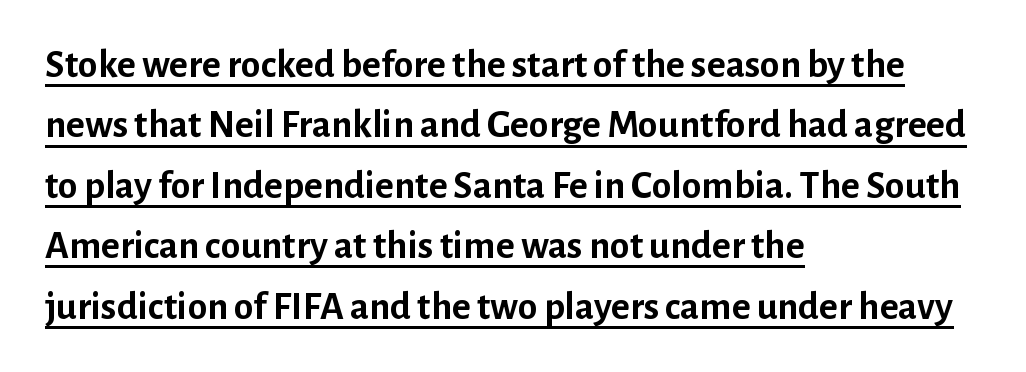
{"serif": "no", "italic": "no", "bold": "yes", "weight": "semibold", "width": "normal", "stroke_contrast": "low", "x_height": "medium", "monospaced": "no", "underline": "yes", "align": "left", "line_spacing": "normal", "line_spacing_ratio": 1.51, "letter_spacing": "normal", "letter_spacing_em": 0.0, "glyph_px": 40}
